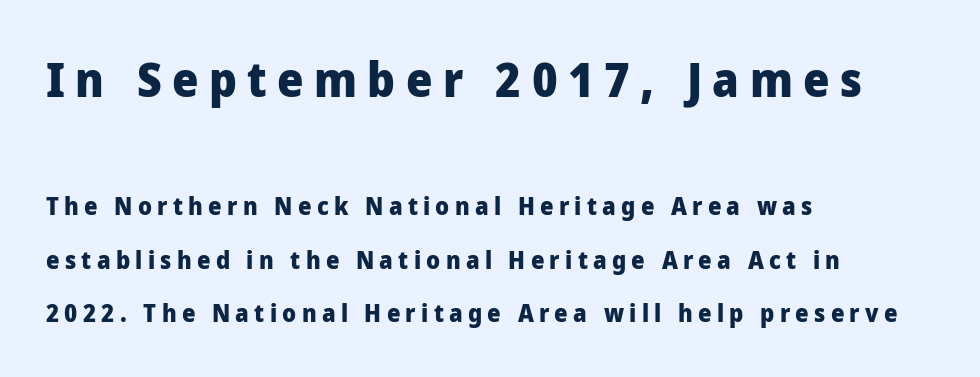
{"serif": "no", "italic": "no", "bold": "yes", "weight": "heavy", "width": "normal", "stroke_contrast": "low", "x_height": "medium", "monospaced": "no", "underline": "no", "align": "left", "line_spacing": "loose", "line_spacing_ratio": 2.24, "letter_spacing": "wide", "letter_spacing_em": 0.22, "larger_block": "first", "size_ratio": 1.96, "glyph_px": 47}
